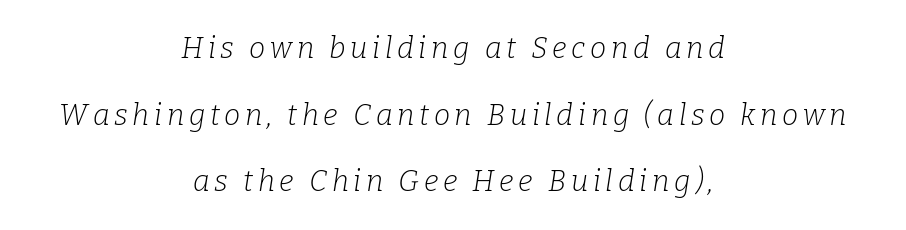
{"serif": "yes", "italic": "yes", "lean": "right", "slant_degrees": 9, "bold": "no", "weight": "light", "width": "normal", "stroke_contrast": "low", "x_height": "medium", "monospaced": "no", "underline": "no", "align": "center", "line_spacing": "loose", "line_spacing_ratio": 2.3, "glyph_px": 29}
